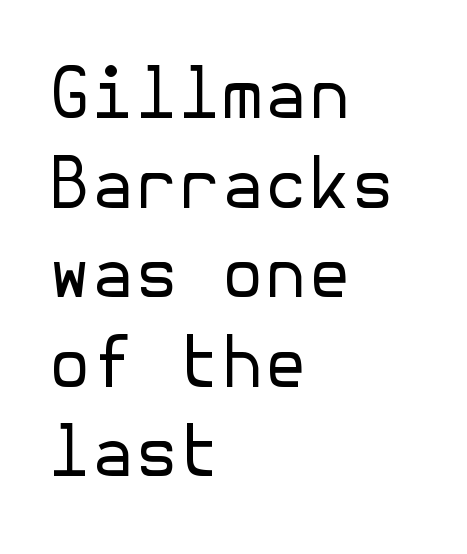
{"serif": "no", "italic": "no", "bold": "no", "weight": "regular", "width": "normal", "stroke_contrast": "low", "x_height": "medium", "underline": "no", "align": "left", "line_spacing": "normal", "line_spacing_ratio": 1.28, "letter_spacing": "normal", "letter_spacing_em": 0.0, "glyph_px": 70}
